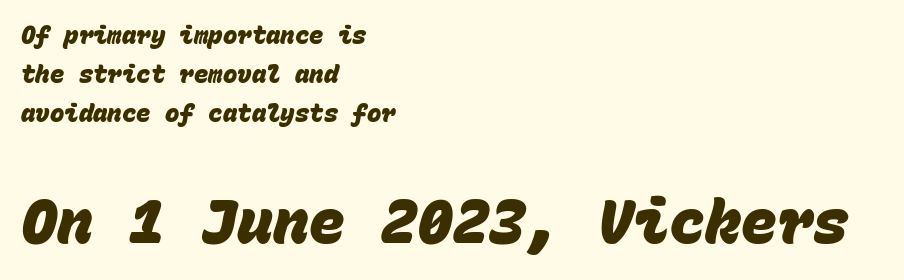
{"serif": "no", "bold": "yes", "weight": "heavy", "width": "normal", "stroke_contrast": "low", "x_height": "large", "monospaced": "yes", "underline": "no", "align": "left", "line_spacing": "normal", "line_spacing_ratio": 1.63, "letter_spacing": "normal", "letter_spacing_em": 0.0, "larger_block": "second", "size_ratio": 2.5, "glyph_px": 60}
